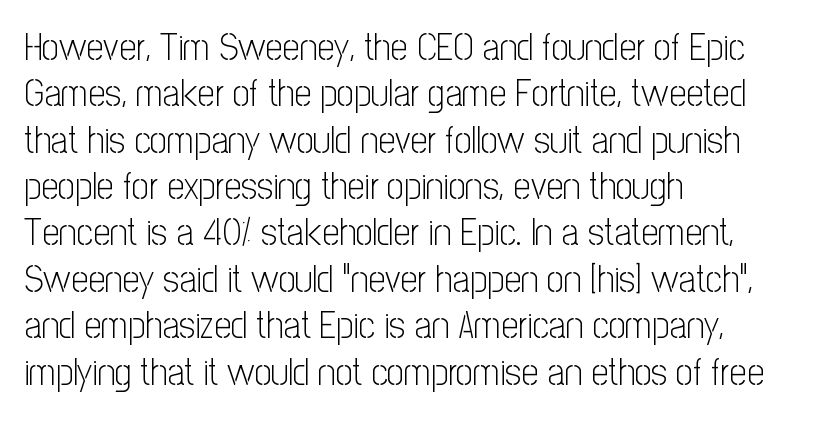
Each letter keeps its own natural width here, so spacing adapts to shape. Reading down the block, your eye returns to a fixed left position each line. Characters remain perfectly vertical along every line. Nope, no serifs anywhere on these letters.
